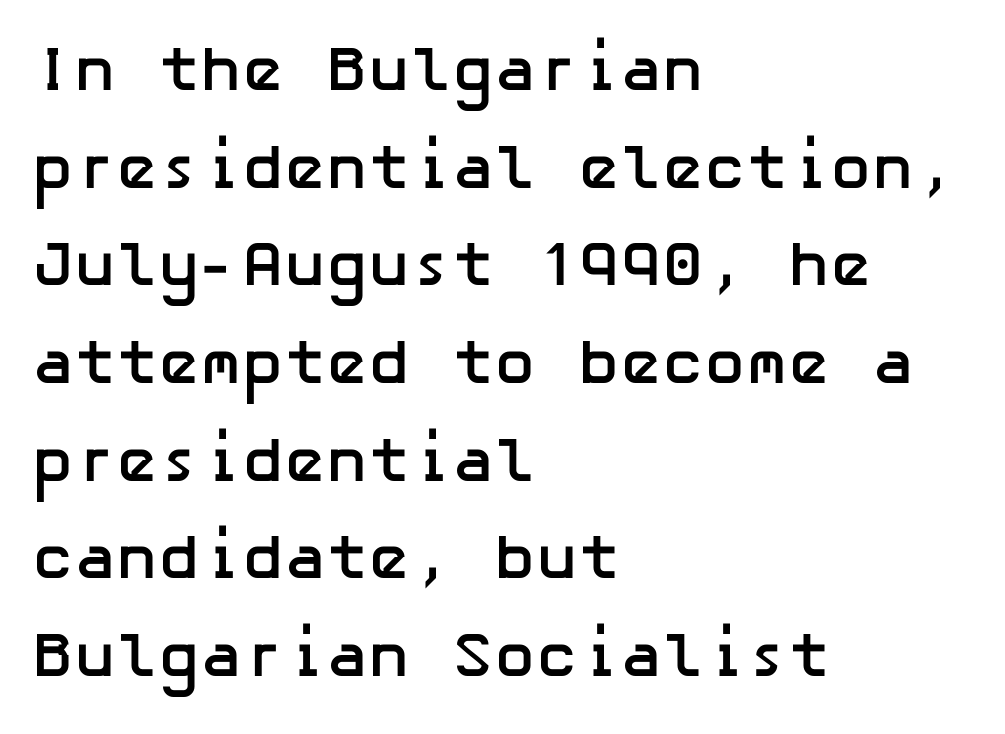
The characters display no serif detailing; their extremities are plain. The letters stand upright; this is a roman face. No extra tracking has been applied to these lines. Is there much room between lines? A standard amount, neither cramped nor airy.
